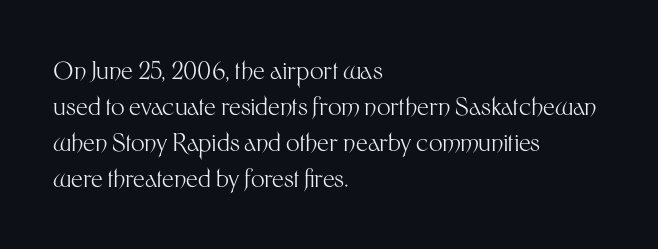
There is no visible air inserted between adjacent glyphs. The rendering anchors every line to the left-hand side. Counters stay open thanks to moderate or lighter strokes. Is there much room between lines? A standard amount, neither cramped nor airy. Type without underlining.
